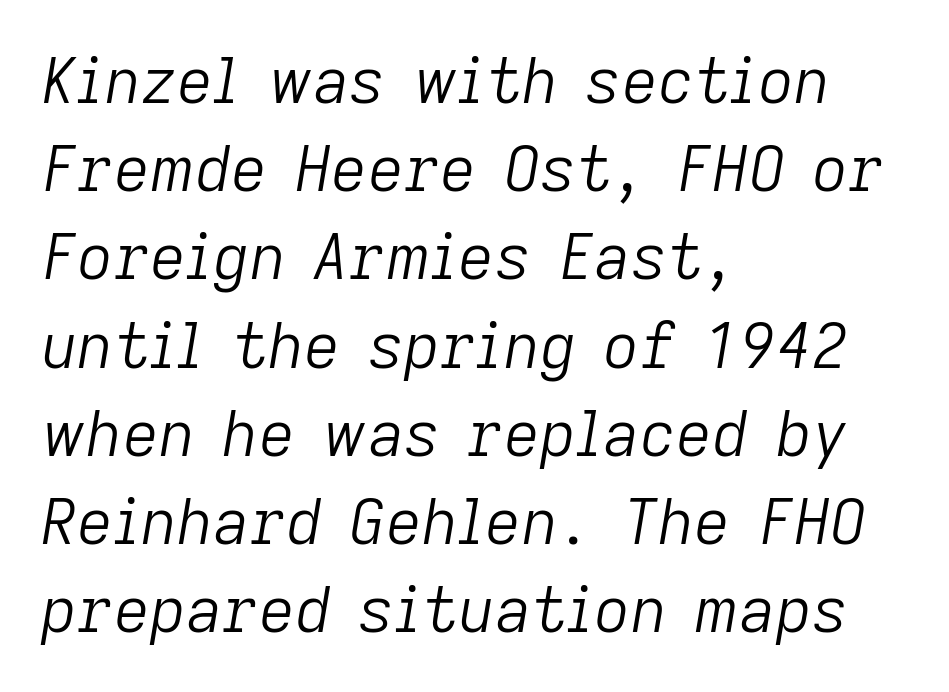
An italicized treatment has been applied to the whole sample. Is the block centered? No — it sits flush against the left margin. Weight: regular or lighter. Nobody touched the tracking dial on this one. The passage shown is typed in a proportional face where columns would drift. Reading down the column, the eye jumps a familiar distance to each next line.
